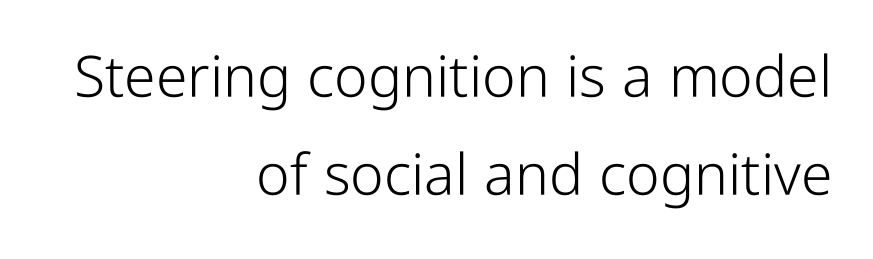
Q: Is the text bold? A: No.
Q: Is the text italic (slanted)? A: No, it is upright.
Q: Is the typeface a serif or a sans-serif typeface? A: Sans-serif.
Q: Is the text underlined? A: No.
Q: How is the paragraph aligned? A: Right-aligned.
Q: Is the spacing between letters normal or unusually wide? A: Normal.
Q: Width (condensed, normal, or wide)? A: Condensed.
Q: Stroke contrast? A: Low.
Q: x-height? A: Medium.
Q: Monospaced? A: No.
